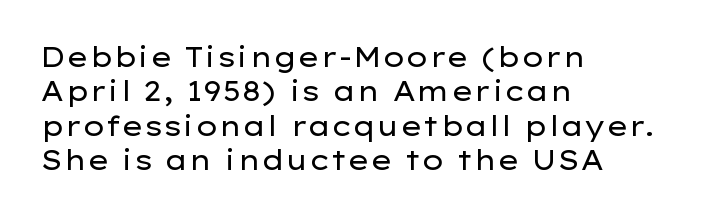
The letterforms sit at book weight or below. Honestly, the letter spacing is just normal — you wouldn't notice it. The type sits square on the baseline with zero lean. Unmarked baselines from the first word to the last. The text block is weighted toward the left margin, trailing off unevenly rightward. The designer left line spacing at the default.
